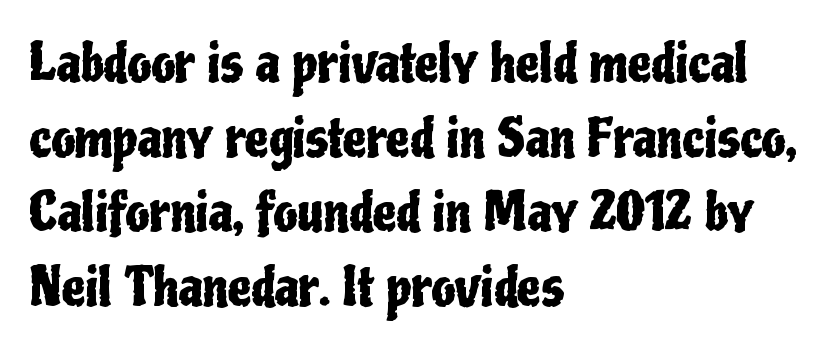
Q: Is the text italic (slanted)? A: No, it is upright.
Q: Is the typeface a serif or a sans-serif typeface? A: Sans-serif.
Q: Is the text underlined? A: No.
Q: How is the paragraph aligned? A: Left-aligned.
Q: Is the spacing between letters normal or unusually wide? A: Normal.
Q: Is the spacing between lines tight, normal or loose? A: Normal.
Q: Width (condensed, normal, or wide)? A: Condensed.
Q: Stroke contrast? A: Low.
Q: x-height? A: Medium.
Q: Monospaced? A: No.
